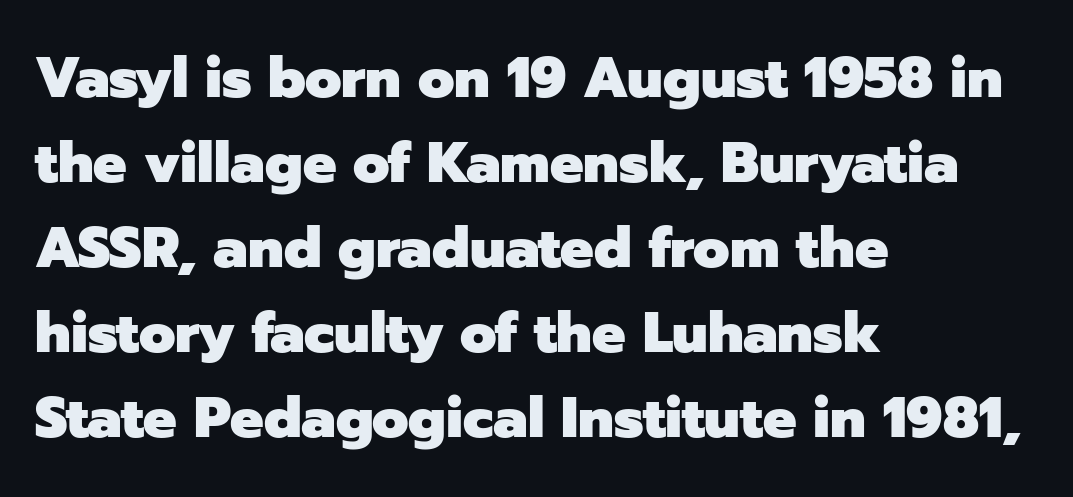
{"serif": "no", "italic": "no", "bold": "yes", "weight": "heavy", "width": "normal", "stroke_contrast": "low", "x_height": "medium", "monospaced": "no", "underline": "no", "align": "left", "line_spacing": "normal", "line_spacing_ratio": 1.52, "letter_spacing": "normal", "letter_spacing_em": 0.0, "glyph_px": 56}
